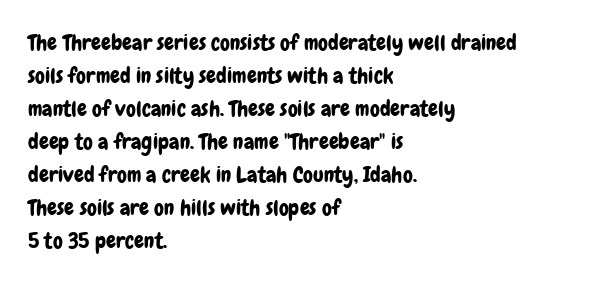
Q: Is the text italic (slanted)? A: No, it is upright.
Q: Is the text underlined? A: No.
Q: How is the paragraph aligned? A: Left-aligned.
Q: Is the spacing between letters normal or unusually wide? A: Normal.
Q: Is the spacing between lines tight, normal or loose? A: Normal.
